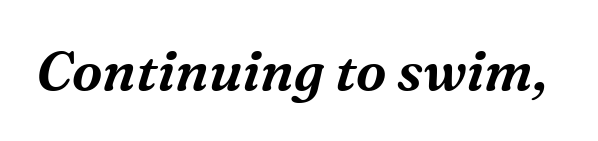
{"serif": "yes", "italic": "yes", "lean": "right", "slant_degrees": 16, "width": "normal", "stroke_contrast": "medium", "x_height": "medium", "monospaced": "no", "underline": "no", "letter_spacing": "normal", "letter_spacing_em": 0.0, "glyph_px": 55}
